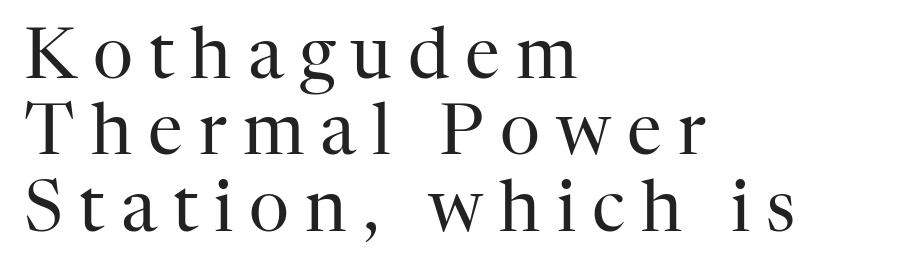
The image shows 70 px regular-weight serif type, upright; set left-aligned, tight line spacing (1.09x), unusually wide letter spacing (+0.23 em), not underlined; high stroke contrast and a medium x-height.
